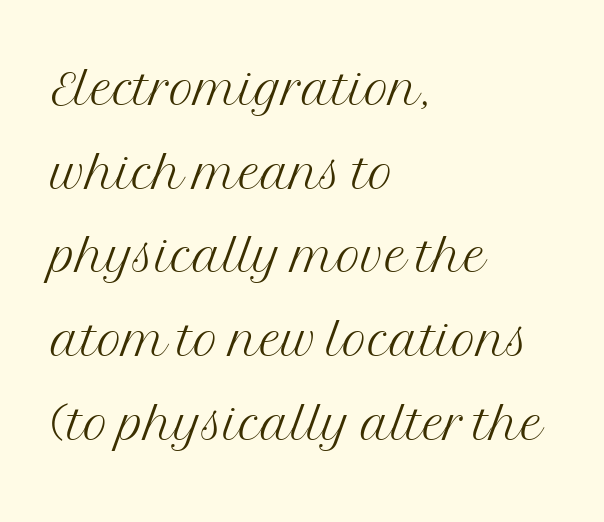
The image shows 68 px light serif type; set left-aligned, line spacing 1.23x, normal letter spacing, not underlined; medium stroke contrast and a medium x-height.
